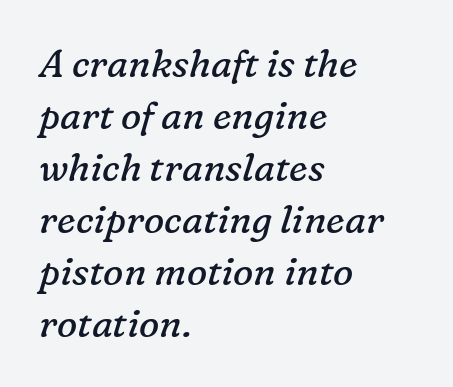
These glyphs show unthickened strokes, regular width or finer. Characters are canted at an angle relative to the baseline's perpendicular. Type style note: has serifs. Proportional: the letters do not fall into vertical columns. Lines of text with bare space underneath.
